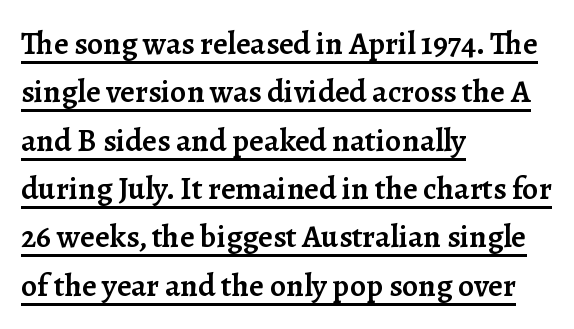
Where is the straight margin? On the left. Posture: straight, roman, zero tilt. Observe the ordinary spacing: letters are neighbours, not strangers. Typographic density is moderately raised because the face is semibold. What's the leading like? Ordinary, nothing unusual. Do the characters align in a grid? No, the font is proportional.
